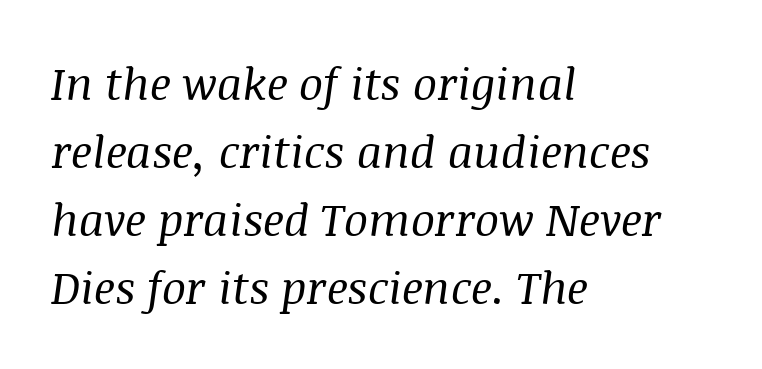
Q: Is the text bold? A: No.
Q: Is the text italic (slanted)? A: Yes, it leans right by about 8 degrees.
Q: Is the typeface a serif or a sans-serif typeface? A: Serif.
Q: Is the text underlined? A: No.
Q: How is the paragraph aligned? A: Left-aligned.
Q: Is the spacing between letters normal or unusually wide? A: Normal.
Q: Is the spacing between lines tight, normal or loose? A: Normal.
Q: Width (condensed, normal, or wide)? A: Normal.
Q: Stroke contrast? A: Medium.
Q: x-height? A: Large.
Q: Monospaced? A: No.
